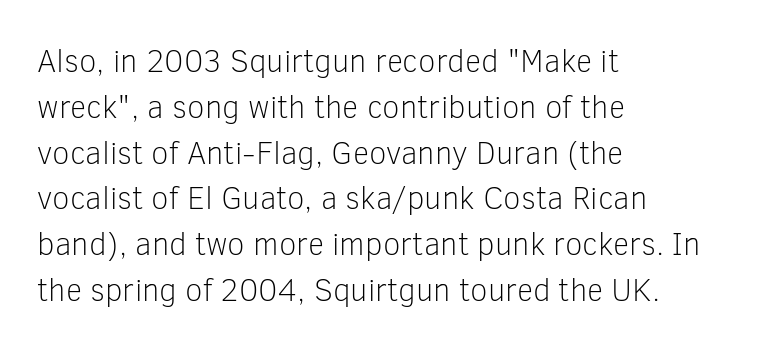
The image shows 32 px light sans-serif type, upright; set left-aligned, normal line spacing (1.43x), normal letter spacing, not underlined; low stroke contrast and a medium x-height.
